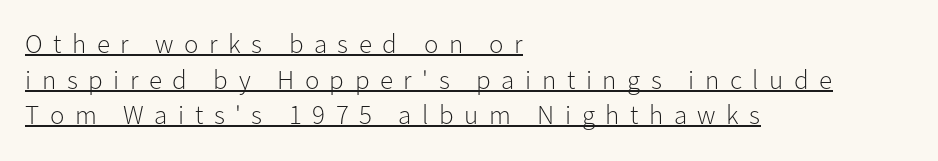
{"italic": "no", "bold": "no", "underline": "yes", "align": "left", "line_spacing": "normal", "line_spacing_ratio": 1.32, "letter_spacing": "wide", "letter_spacing_em": 0.39, "glyph_px": 27}
